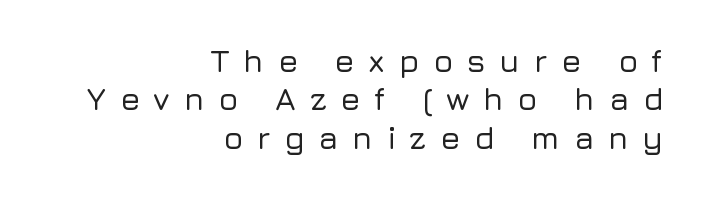
{"serif": "no", "italic": "no", "width": "normal", "stroke_contrast": "low", "x_height": "medium", "monospaced": "no", "underline": "no", "align": "right", "line_spacing_ratio": 1.2, "letter_spacing": "wide", "letter_spacing_em": 0.43, "glyph_px": 32}
